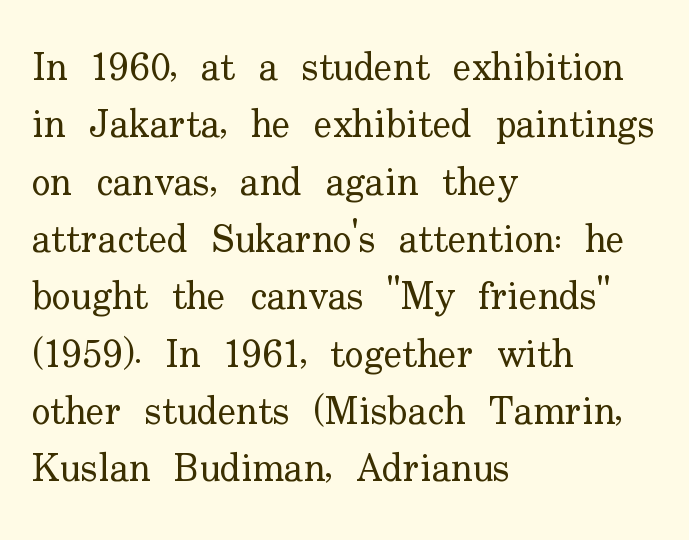
Compared with typical body copy, the letter spacing here is the same. Unlike a clean sans, this face finishes its strokes with serifs. Posture: upright roman. No word sits above an underline.
